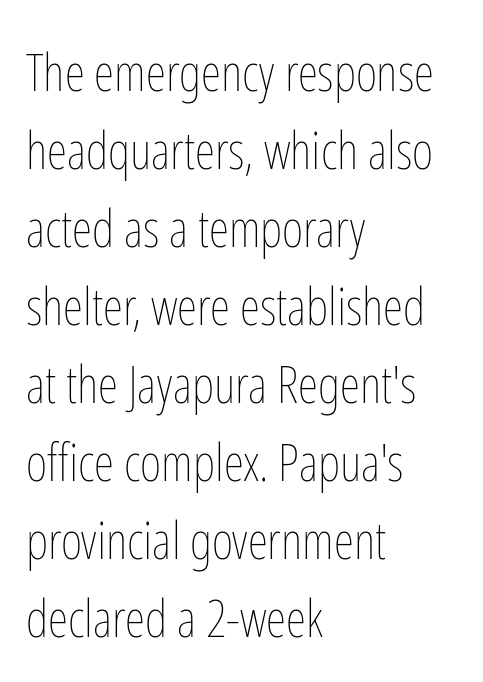
Q: Is the text bold? A: No.
Q: Is the text italic (slanted)? A: No, it is upright.
Q: Is the text underlined? A: No.
Q: How is the paragraph aligned? A: Left-aligned.
Q: Is the spacing between letters normal or unusually wide? A: Normal.
Q: Is the spacing between lines tight, normal or loose? A: Normal.
Q: Width (condensed, normal, or wide)? A: Condensed.
Q: Stroke contrast? A: Low.
Q: x-height? A: Medium.
Q: Monospaced? A: No.
